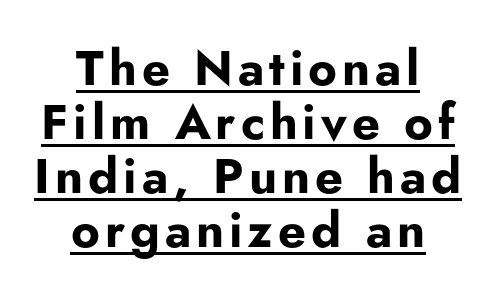
The image shows 49 px bold sans-serif type, upright; set centered, tight line spacing (1.1x), underlined; low stroke contrast and a small x-height.
